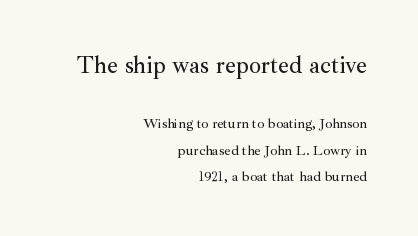
{"italic": "no", "underline": "no", "align": "right", "line_spacing_ratio": 1.88, "letter_spacing": "normal", "letter_spacing_em": 0.0, "larger_block": "first", "size_ratio": 1.71, "glyph_px": 24}
